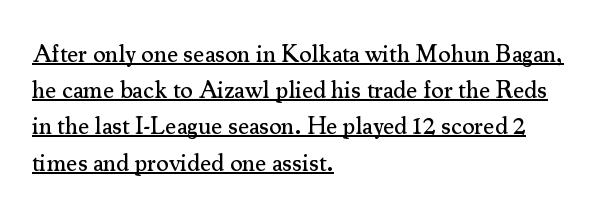
{"italic": "no", "underline": "yes", "align": "left", "line_spacing": "normal", "line_spacing_ratio": 1.51, "letter_spacing": "normal", "letter_spacing_em": 0.0, "glyph_px": 24}
